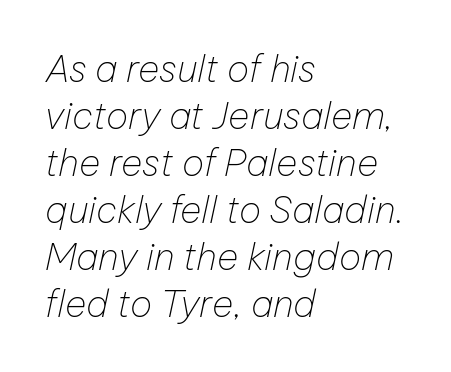
These lines are set flush left with a ragged right edge. Plain, unruled lines of type. Notice how descenders clear the ascenders below comfortably — that's standard leading. Students, note that the glyphs here touch the page at normal intervals. Spacing verdict: proportional, widths tailored to each character. The cut favours lightness, reaching ordinary text weight at its darkest.
